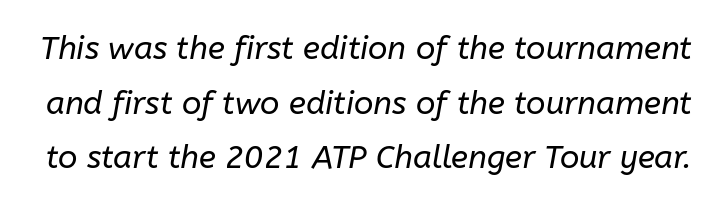
The image shows 32 px regular-weight type, italic (leaning right); set line spacing 1.71x, normal letter spacing, not underlined; low stroke contrast and a medium x-height.
